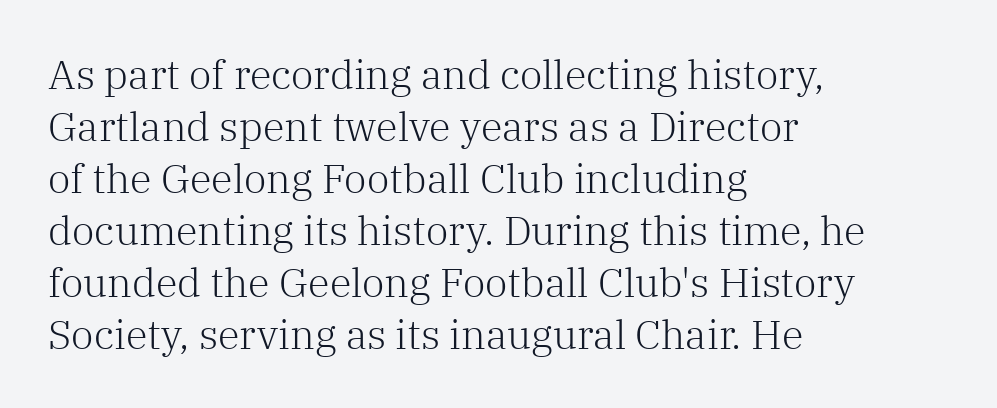
This block has exactly the height ordinary leading produces. The strokes carry an ordinary text weight at most. Tracking value appears to be zero — textbook default spacing. Here the designer chose a conventional face with non-uniform glyph widths. Upright lettering throughout. Casual observation: everything's shoved over to the left.
